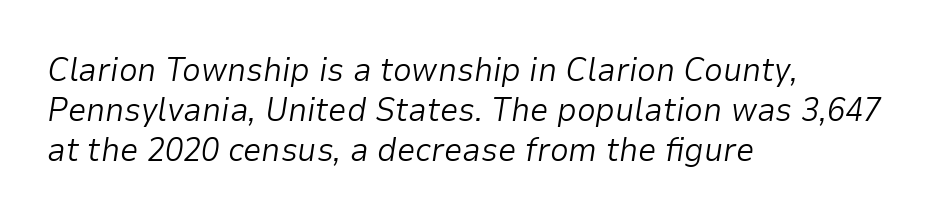
{"italic": "yes", "lean": "right", "slant_degrees": 9, "bold": "no", "weight": "light", "width": "normal", "stroke_contrast": "low", "x_height": "medium", "monospaced": "no", "underline": "no", "align": "left", "line_spacing_ratio": 1.21, "letter_spacing": "normal", "letter_spacing_em": 0.0, "glyph_px": 33}
